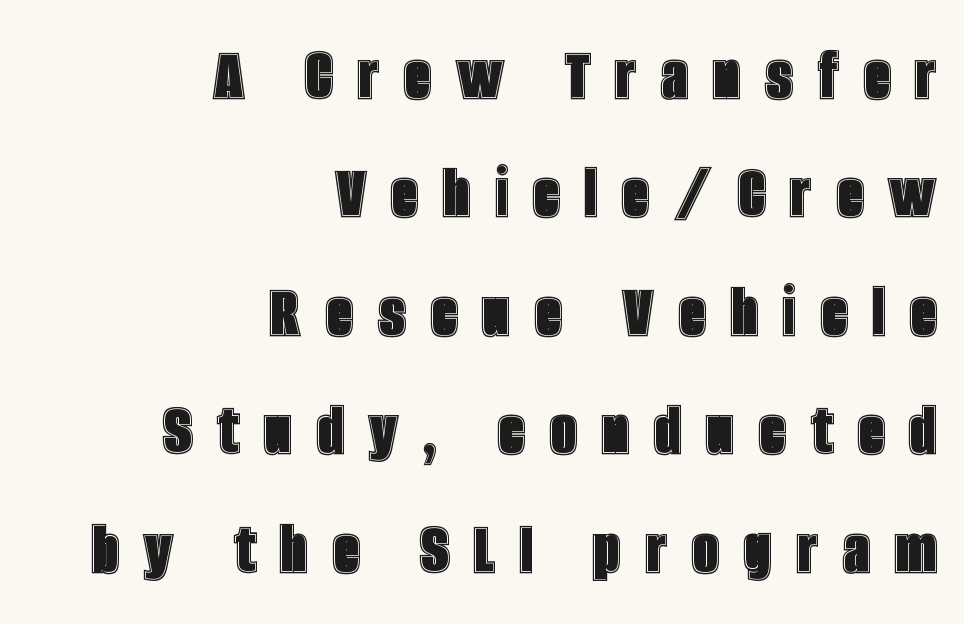
Q: Is the text italic (slanted)? A: No, it is upright.
Q: Is the text underlined? A: No.
Q: How is the paragraph aligned? A: Right-aligned.
Q: Is the spacing between letters normal or unusually wide? A: Unusually wide.
Q: Is the spacing between lines tight, normal or loose? A: Normal.
Q: Width (condensed, normal, or wide)? A: Condensed.
Q: x-height? A: Large.
Q: Monospaced? A: No.
